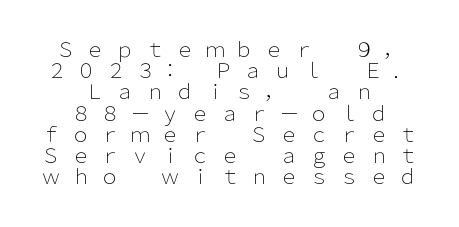
The text block is weighted toward neither margin, spreading evenly from the middle. This sample uses expanded letter spacing, leaving extra air between glyphs. No italicization has been applied; the sample stays upright. The words here are not underlined. Counters stay open thanks to moderate or lighter strokes. Whoever set this chose condensed vertical rhythm over breathing room.
